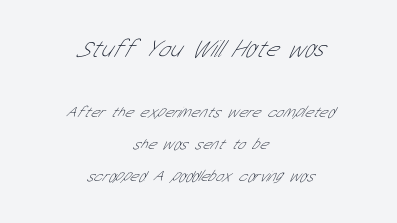
Q: Is the text bold? A: No.
Q: Is the text underlined? A: No.
Q: How is the paragraph aligned? A: Centered.
Q: Is the spacing between letters normal or unusually wide? A: Normal.
Q: Is the spacing between lines tight, normal or loose? A: Loose.
Q: Which block of text is set in a larger size, the first (top) or the second (bottom)? A: The first (top) one.
